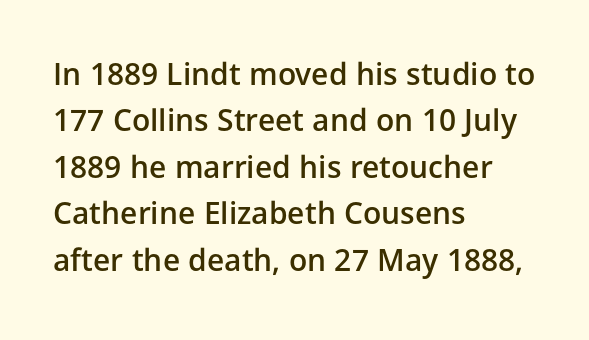
{"serif": "no", "italic": "no", "bold": "semi", "weight": "semibold", "width": "normal", "stroke_contrast": "low", "x_height": "medium", "monospaced": "no", "underline": "no", "align": "left", "line_spacing": "normal", "line_spacing_ratio": 1.55, "letter_spacing": "normal", "letter_spacing_em": 0.0, "glyph_px": 30}
